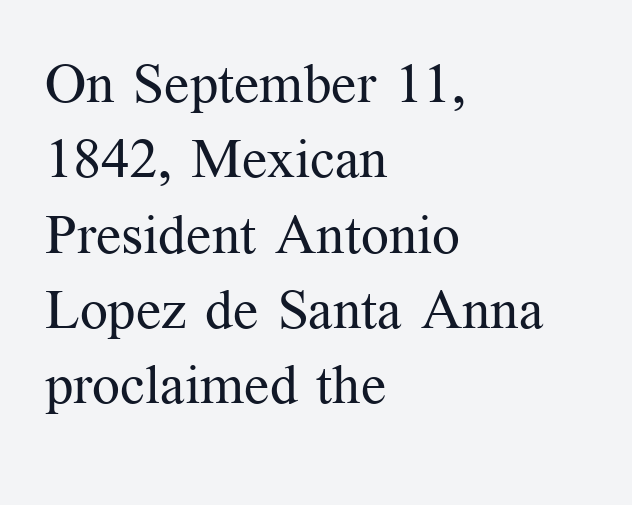
Line spacing here is normal. Is the type heavy? It reads as light-to-regular instead. The type family on display is of the serif kind. Inter-character spacing is left at the font's built-in metrics.
